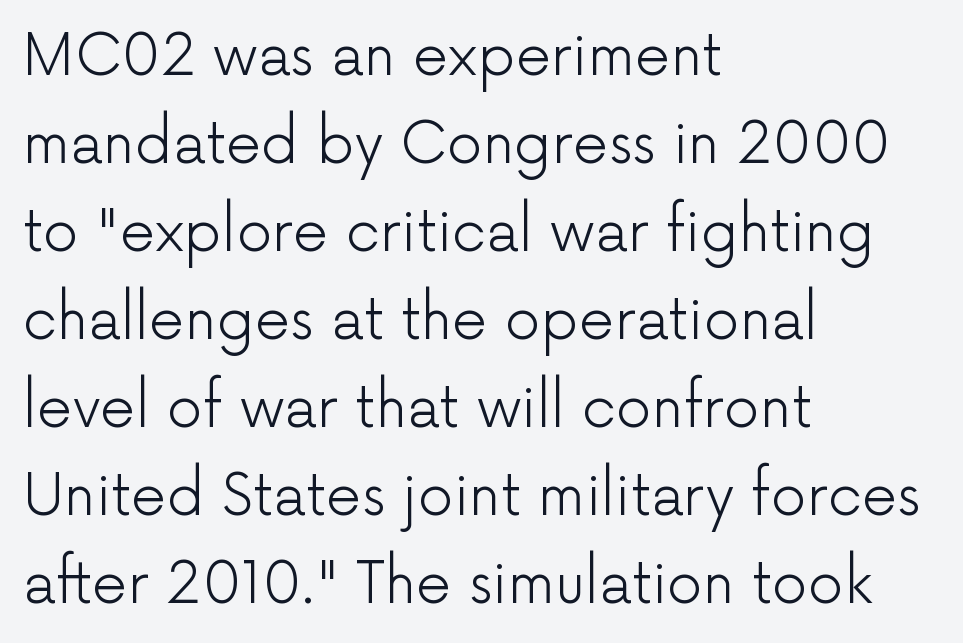
A typesetter would label this face a sans. This is roman type, the default non-slanted kind. Summary of vertical rhythm: regular, with standard interline spacing. The characters are drawn with everyday or finer stroke widths.
